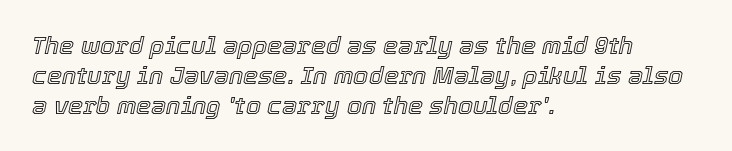
The image shows 24 px text type, italic (leaning right); set left-aligned, normal line spacing (1.25x), normal letter spacing, not underlined.
